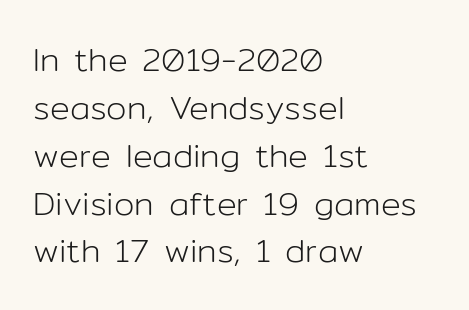
You can tell it's not italic because the verticals are truly vertical. Weight class: somewhere from thin through regular. The paragraph shown leans on its left margin. Font category for this specimen: sans-serif. A normal amount of white space separates one row of letters from the next.
